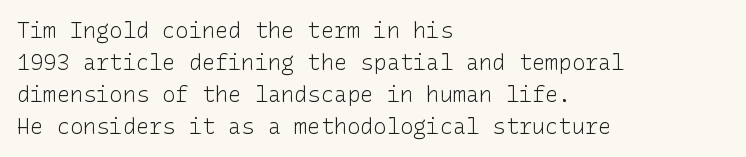
Q: Is the text bold? A: No.
Q: Is the text italic (slanted)? A: No, it is upright.
Q: Is the text underlined? A: No.
Q: How is the paragraph aligned? A: Left-aligned.
Q: Is the spacing between letters normal or unusually wide? A: Normal.
Q: Is the spacing between lines tight, normal or loose? A: Normal.
